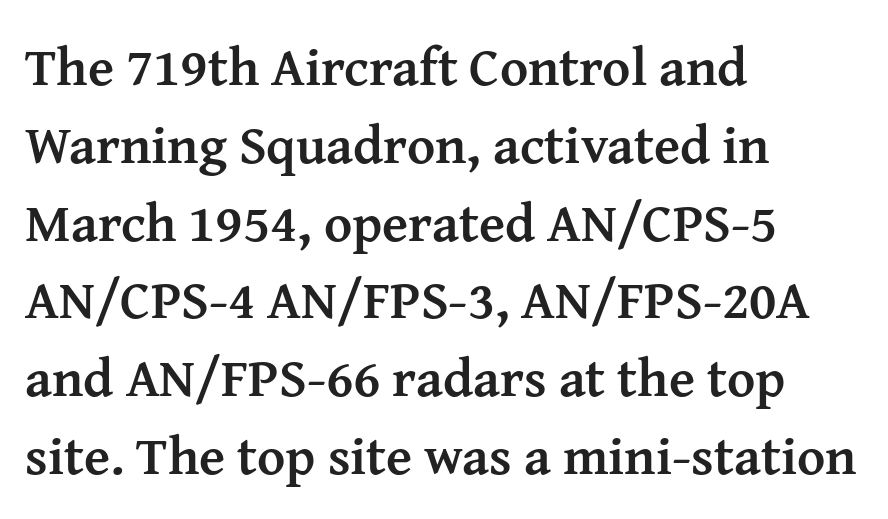
Q: Is the text bold? A: Yes.
Q: Is the text italic (slanted)? A: No, it is upright.
Q: Is the typeface a serif or a sans-serif typeface? A: Serif.
Q: Is the text underlined? A: No.
Q: How is the paragraph aligned? A: Left-aligned.
Q: Is the spacing between letters normal or unusually wide? A: Normal.
Q: Is the spacing between lines tight, normal or loose? A: Normal.
Q: Width (condensed, normal, or wide)? A: Normal.
Q: Stroke contrast? A: Medium.
Q: x-height? A: Medium.
Q: Monospaced? A: No.
